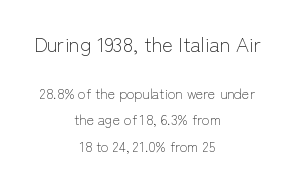
Q: Is the text bold? A: No.
Q: Is the text italic (slanted)? A: No, it is upright.
Q: Is the text underlined? A: No.
Q: How is the paragraph aligned? A: Centered.
Q: Is the spacing between letters normal or unusually wide? A: Normal.
Q: Which block of text is set in a larger size, the first (top) or the second (bottom)? A: The first (top) one.
